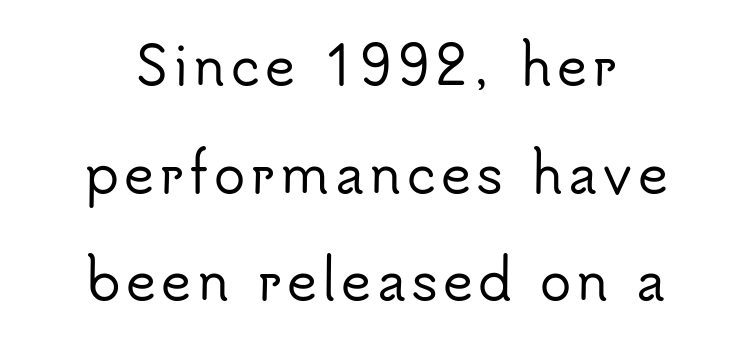
{"serif": "no", "italic": "no", "width": "normal", "stroke_contrast": "low", "x_height": "small", "monospaced": "no", "underline": "no", "align": "center", "line_spacing": "loose", "line_spacing_ratio": 2.07, "glyph_px": 52}
